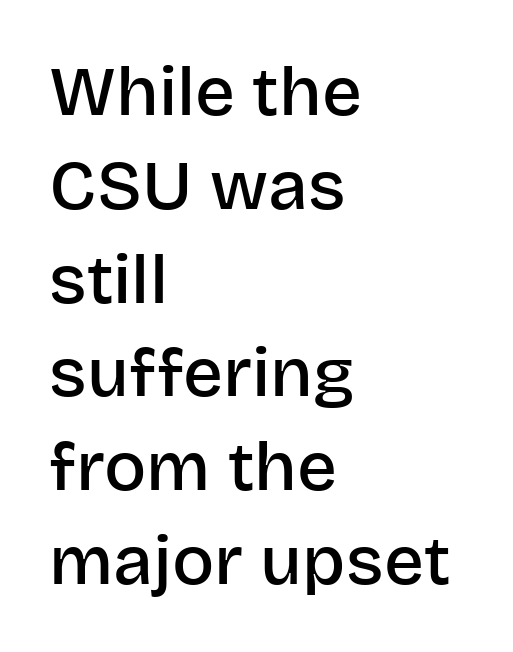
Q: Is the text bold? A: Semi-bold.
Q: Is the text italic (slanted)? A: No, it is upright.
Q: Is the typeface a serif or a sans-serif typeface? A: Sans-serif.
Q: Is the text underlined? A: No.
Q: How is the paragraph aligned? A: Left-aligned.
Q: Is the spacing between letters normal or unusually wide? A: Normal.
Q: Is the spacing between lines tight, normal or loose? A: Normal.
Q: Width (condensed, normal, or wide)? A: Normal.
Q: Stroke contrast? A: Low.
Q: x-height? A: Large.
Q: Monospaced? A: No.
